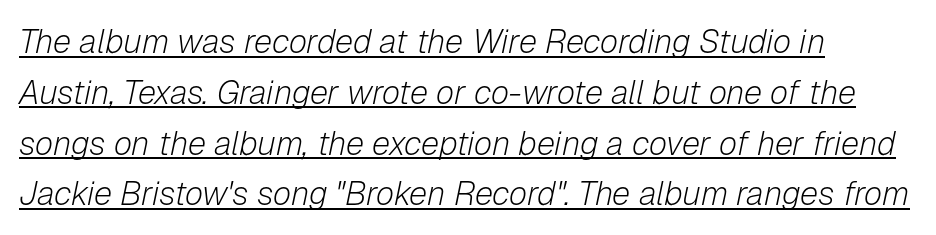
Here the designer chose a conventional face with non-uniform glyph widths. Reading down the block, your eye returns to a fixed left position each line. Weight: not bold — regular or lighter. Compared with undecorated copy, this sample adds a rule below the words. The glyphs look as if they've been sheared to an angle.
